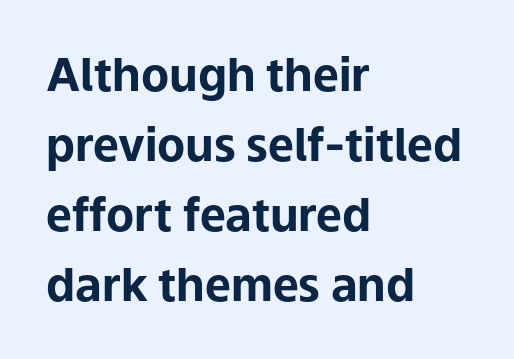
The image shows 46 px bold sans-serif type, upright; set left-aligned, normal line spacing (1.52x), normal letter spacing, not underlined; low stroke contrast and a medium x-height.
